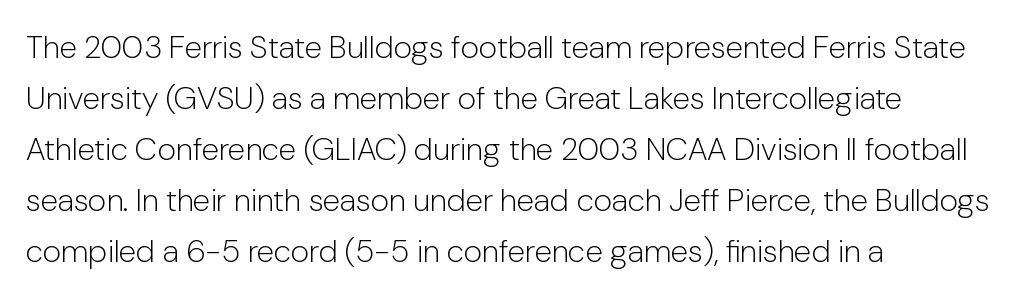
The image shows 32 px light sans-serif type, upright; set left-aligned, normal line spacing (1.59x), normal letter spacing, not underlined; low stroke contrast and a medium x-height.
